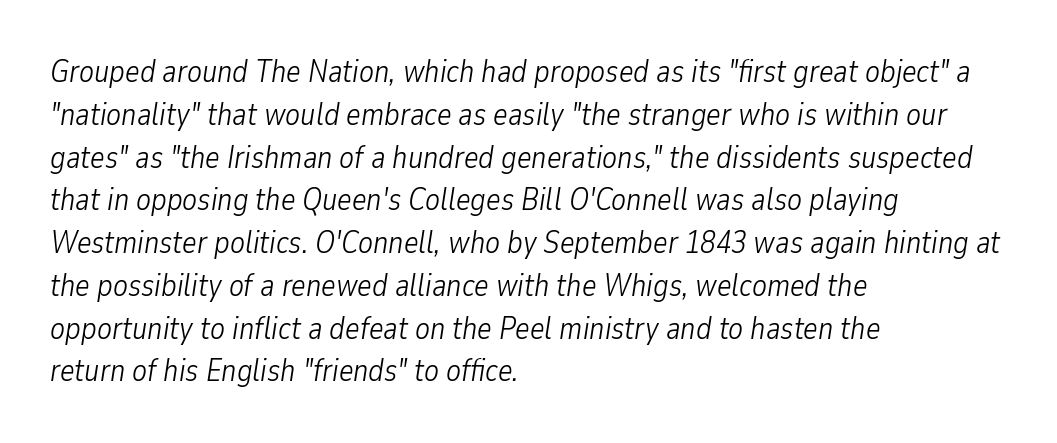
Lines of text with bare space underneath. Left-aligned paragraph, ragged on the right. Summary of weight: not heavy and not bold. Between one letter and the next there's only the usual sliver of space. In terms of leading, this rendering sits right in the middle. Note the varied advance widths — an 'i' is clearly narrower than an 'm'.
